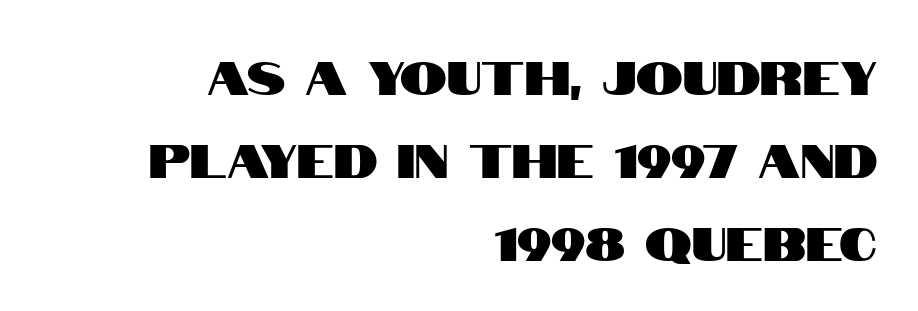
Quick note: not italic, upright. Examine the stroke ends and you'll find no serifs. This sample has the flowing, uneven cadence of proportional lettering. What stands out about the letter spacing? Nothing — it is the standard amount. Unmarked baselines from the first word to the last. Short and long lines alike share a common ending point at right.
